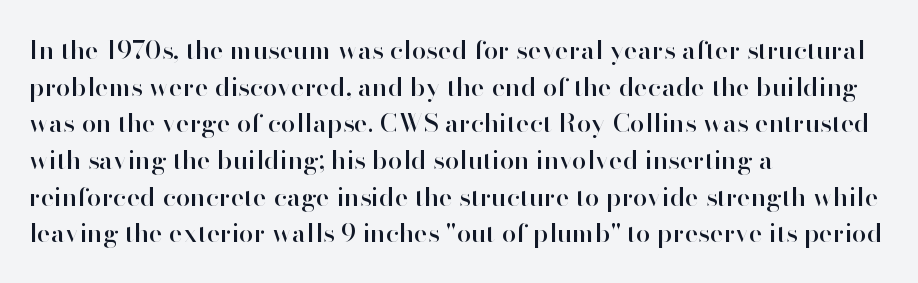
{"italic": "no", "underline": "no", "align": "left", "line_spacing": "normal", "line_spacing_ratio": 1.41, "letter_spacing": "normal", "letter_spacing_em": 0.0, "glyph_px": 26}
